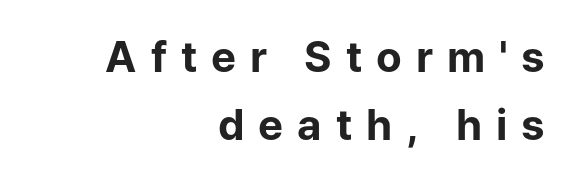
The image shows 42 px bold sans-serif type, upright; set right-aligned, normal line spacing (1.61x), unusually wide letter spacing (+0.33 em), not underlined; low stroke contrast and a medium x-height.
